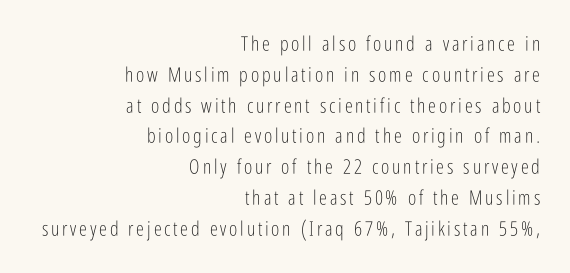
The image shows 20 px text type, upright; set right-aligned, normal line spacing (1.54x), not underlined.
